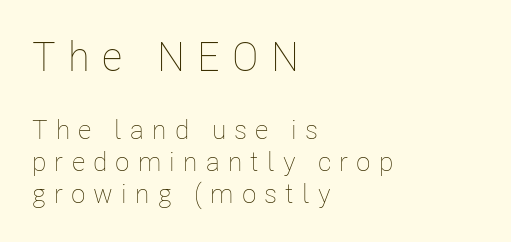
Q: Is the text bold? A: No.
Q: Is the text italic (slanted)? A: No, it is upright.
Q: Is the text underlined? A: No.
Q: How is the paragraph aligned? A: Left-aligned.
Q: Is the spacing between letters normal or unusually wide? A: Unusually wide.
Q: Which block of text is set in a larger size, the first (top) or the second (bottom)? A: The first (top) one.
Q: Width (condensed, normal, or wide)? A: Condensed.
Q: Stroke contrast? A: Low.
Q: x-height? A: Medium.
Q: Monospaced? A: No.
